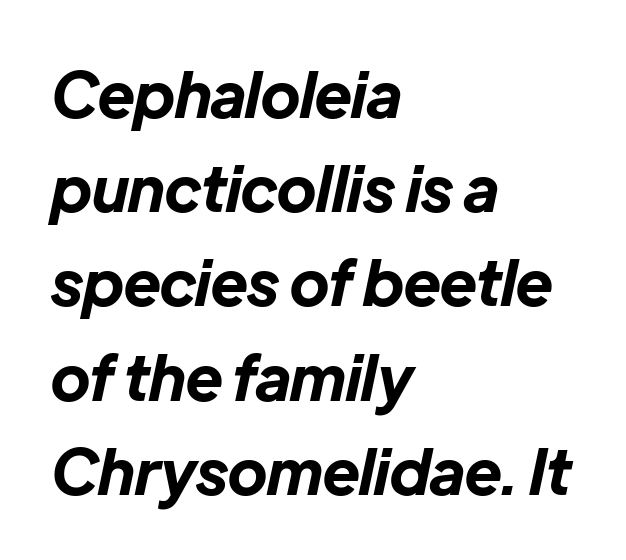
{"italic": "yes", "lean": "right", "slant_degrees": 12, "bold": "yes", "weight": "bold", "width": "normal", "stroke_contrast": "low", "x_height": "medium", "monospaced": "no", "underline": "no", "align": "left", "line_spacing": "normal", "line_spacing_ratio": 1.52, "letter_spacing": "normal", "letter_spacing_em": 0.0, "glyph_px": 62}
